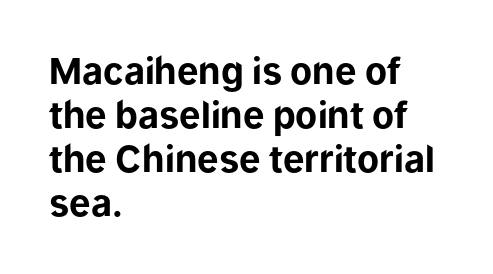
The image shows 36 px bold sans-serif type, upright; set left-aligned, line spacing 1.22x, normal letter spacing, not underlined; low stroke contrast and a medium x-height.
